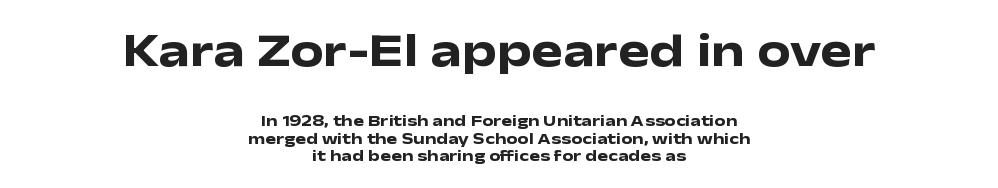
How would I describe the line gaps? Narrow and economical. Is this a fixed-width face? No — the glyphs have proportional, varying widths. The foot of each line stays bare and open. Font category for this specimen: sans-serif. Compare the two chunks: the upper has the greater cap height.
